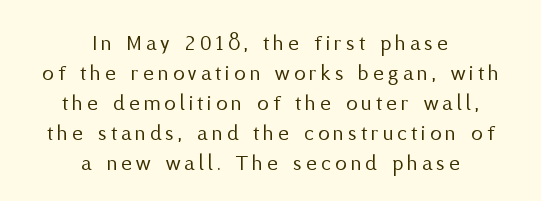
{"italic": "no", "bold": "no", "underline": "no", "align": "center", "line_spacing": "normal", "line_spacing_ratio": 1.3, "glyph_px": 23}
